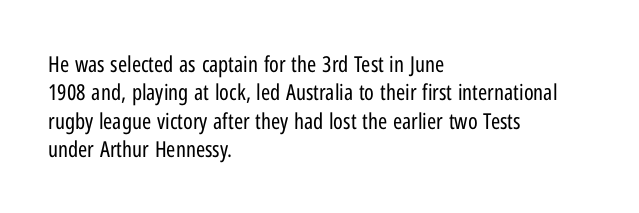
Rule under the text: the space is simply empty. Honestly, the letter spacing is just normal — you wouldn't notice it. The font's upright variant was chosen for this text. The strokes are not fattened; the text isn't bold. Layout note: lines flush left. The designer left line spacing at the default.
